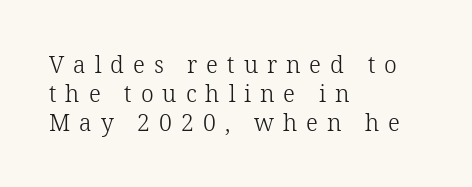
{"italic": "no", "bold": "no", "underline": "no", "align": "left", "line_spacing": "normal", "line_spacing_ratio": 1.26, "letter_spacing": "wide", "letter_spacing_em": 0.39, "glyph_px": 23}
